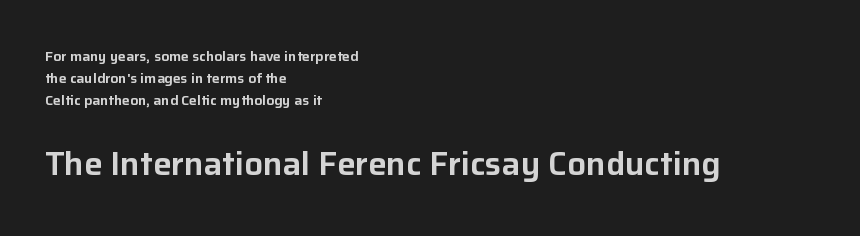
{"serif": "no", "italic": "no", "width": "normal", "stroke_contrast": "low", "x_height": "medium", "monospaced": "no", "underline": "no", "align": "left", "line_spacing": "normal", "line_spacing_ratio": 1.57, "letter_spacing": "normal", "letter_spacing_em": 0.0, "larger_block": "second", "size_ratio": 2.36, "glyph_px": 33}
